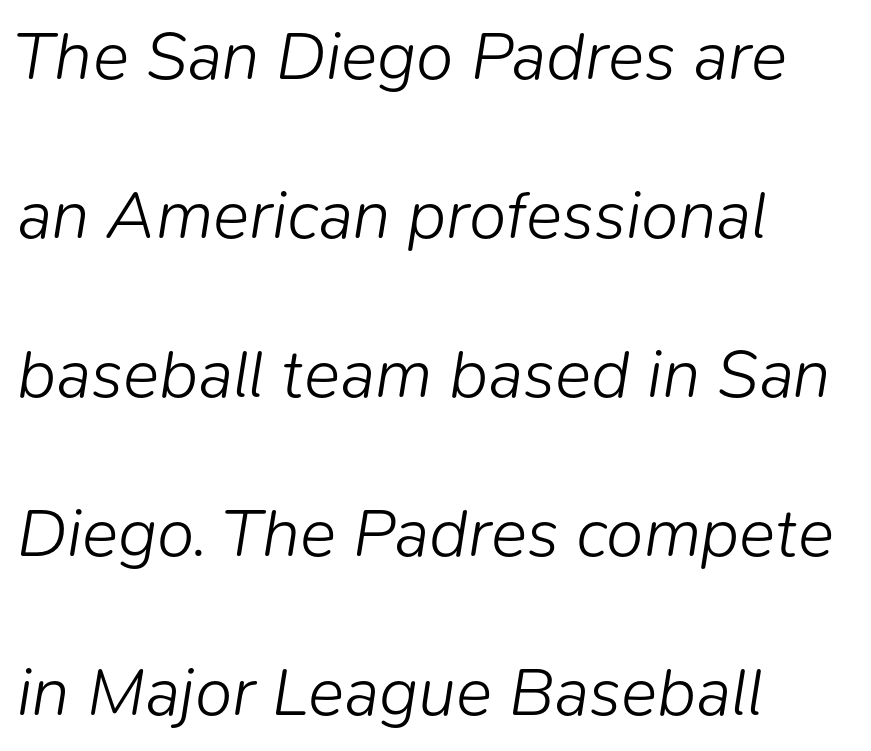
Q: Is the text bold? A: No.
Q: Is the text italic (slanted)? A: Yes, it leans right by about 9 degrees.
Q: Is the text underlined? A: No.
Q: How is the paragraph aligned? A: Left-aligned.
Q: Is the spacing between letters normal or unusually wide? A: Normal.
Q: Is the spacing between lines tight, normal or loose? A: Loose.
Q: Width (condensed, normal, or wide)? A: Normal.
Q: Stroke contrast? A: Low.
Q: x-height? A: Medium.
Q: Monospaced? A: No.
